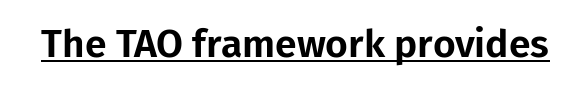
Q: Is the text italic (slanted)? A: No, it is upright.
Q: Is the typeface a serif or a sans-serif typeface? A: Sans-serif.
Q: Is the text underlined? A: Yes.
Q: Is the spacing between letters normal or unusually wide? A: Normal.
Q: Width (condensed, normal, or wide)? A: Normal.
Q: Stroke contrast? A: Low.
Q: x-height? A: Medium.
Q: Monospaced? A: No.
